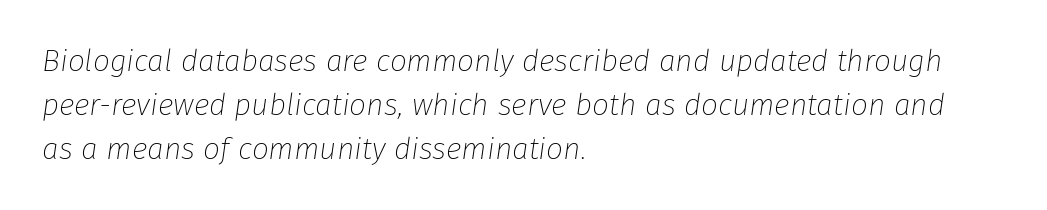
Q: Is the text bold? A: No.
Q: Is the text italic (slanted)? A: Yes, it leans right by about 8 degrees.
Q: Is the text underlined? A: No.
Q: How is the paragraph aligned? A: Left-aligned.
Q: Is the spacing between letters normal or unusually wide? A: Normal.
Q: Is the spacing between lines tight, normal or loose? A: Normal.
Q: Width (condensed, normal, or wide)? A: Normal.
Q: Stroke contrast? A: Low.
Q: x-height? A: Medium.
Q: Monospaced? A: No.
